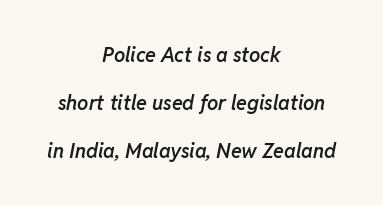
The whitespace from short lines is split evenly between both sides. Reading down the column, the eye jumps a long way to each next line. Tracking value appears to be zero — textbook default spacing. The space beneath each line is pristine and unruled. Observe the lean: these are italic letterforms. Strokes here are thickened, but only to semibold level.
